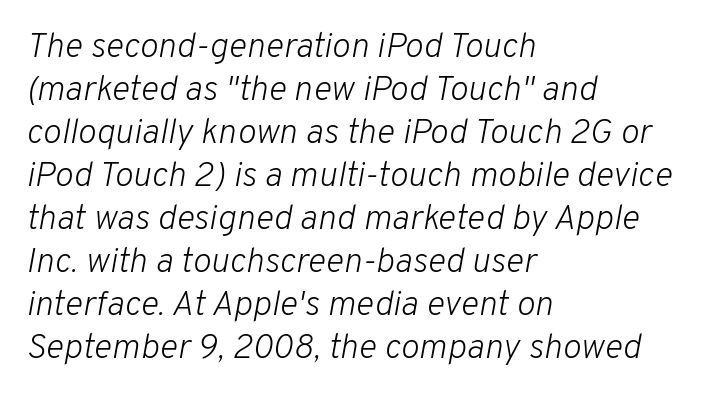
Q: Is the text bold? A: No.
Q: Is the text italic (slanted)? A: Yes, it leans right by about 10 degrees.
Q: Is the text underlined? A: No.
Q: How is the paragraph aligned? A: Left-aligned.
Q: Is the spacing between letters normal or unusually wide? A: Normal.
Q: Width (condensed, normal, or wide)? A: Normal.
Q: Stroke contrast? A: Low.
Q: x-height? A: Medium.
Q: Monospaced? A: No.
